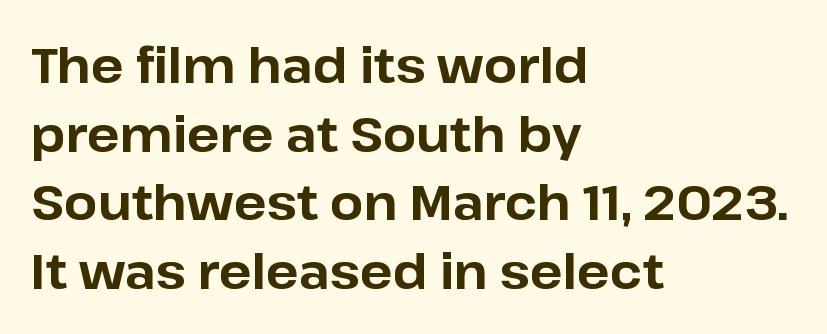
{"serif": "no", "italic": "no", "bold": "yes", "weight": "bold", "width": "normal", "stroke_contrast": "low", "x_height": "medium", "monospaced": "no", "underline": "no", "align": "left", "line_spacing": "normal", "line_spacing_ratio": 1.43, "letter_spacing": "normal", "letter_spacing_em": 0.0, "glyph_px": 48}
